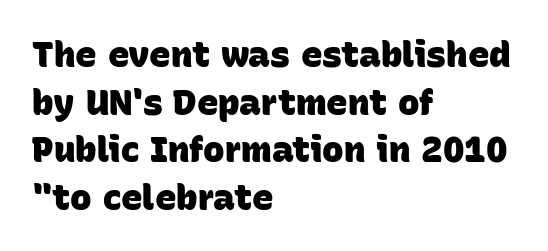
{"serif": "no", "bold": "yes", "weight": "heavy", "width": "normal", "stroke_contrast": "low", "x_height": "large", "monospaced": "no", "underline": "no", "align": "left", "line_spacing": "normal", "line_spacing_ratio": 1.32, "letter_spacing": "normal", "letter_spacing_em": 0.0, "glyph_px": 36}
